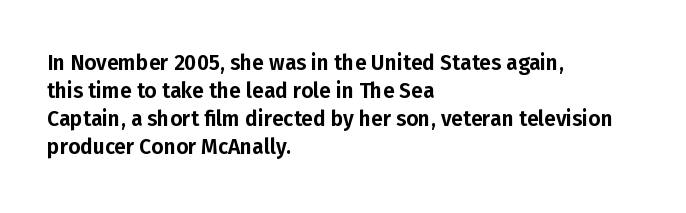
Teacher's note: observe the even left margin — that is flush-left alignment. No italicization has been applied; the sample stays upright. Clear beneath every line of the passage. Honestly, the letter spacing is just normal — you wouldn't notice it. A typesetter would call this leading conventional body-copy spacing.
